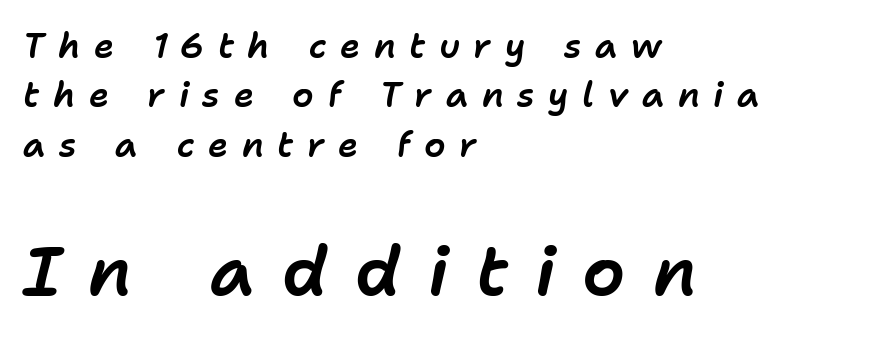
One-word summary of the alignment: left. Only glyphs here, with clear space below each row. The more generous point size was reserved for the lower chunk. Vertically, the passage feels balanced, rows spaced as you'd expect.
